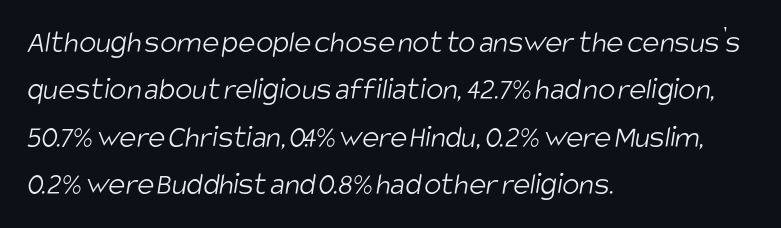
The image shows 32 px light, condensed sans-serif type; set left-aligned, normal line spacing (1.48x), normal letter spacing, not underlined; low stroke contrast and a large x-height.
